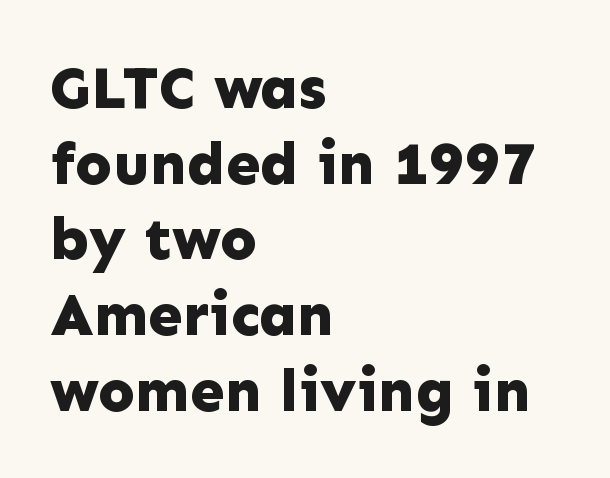
Short note: letters normally spaced. Rule under the text: the space is simply empty. The lettering stays uniformly vertical, giving the passage a roman look. Alignment: flush left. Heavy-handed strokes throughout: this text is bold.
